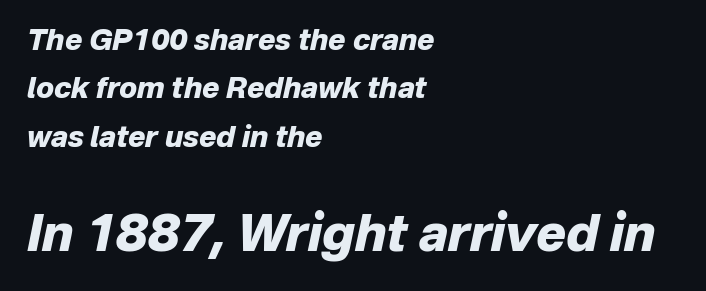
Decoration check: the copy has no underline. Is the type slanted? Yes — the strokes lean at a clear angle. The rows are spaced the way most documents space them. Compare the two chunks: the lower has the greater cap height.
